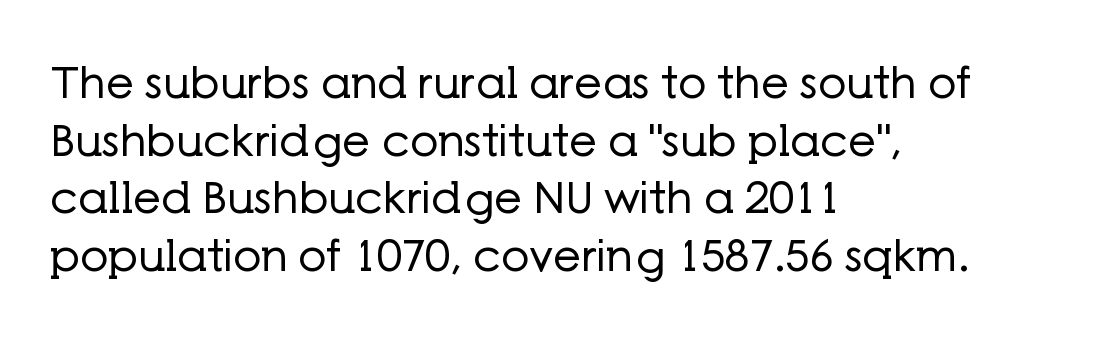
{"serif": "no", "italic": "no", "bold": "no", "weight": "regular", "width": "normal", "stroke_contrast": "low", "x_height": "medium", "monospaced": "no", "underline": "no", "align": "left", "line_spacing": "normal", "line_spacing_ratio": 1.31, "letter_spacing": "normal", "letter_spacing_em": 0.0, "glyph_px": 44}
